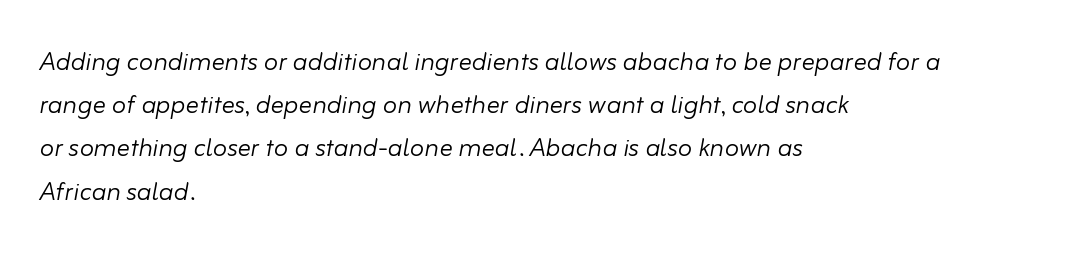
{"italic": "yes", "lean": "right", "slant_degrees": 10, "bold": "no", "weight": "light", "width": "normal", "stroke_contrast": "low", "x_height": "small", "monospaced": "no", "underline": "no", "align": "left", "line_spacing": "normal", "line_spacing_ratio": 1.31, "letter_spacing": "normal", "letter_spacing_em": 0.0, "glyph_px": 33}
